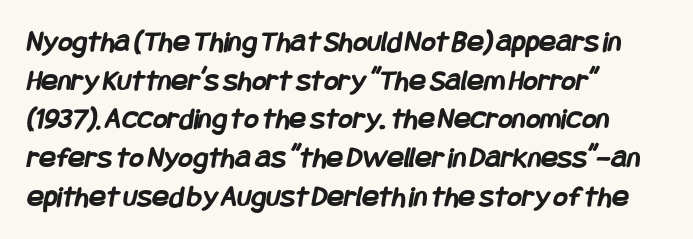
Q: Is the text bold? A: Yes.
Q: Is the typeface a serif or a sans-serif typeface? A: Sans-serif.
Q: Is the text underlined? A: No.
Q: How is the paragraph aligned? A: Left-aligned.
Q: Is the spacing between letters normal or unusually wide? A: Normal.
Q: Is the spacing between lines tight, normal or loose? A: Normal.
Q: Width (condensed, normal, or wide)? A: Condensed.
Q: Stroke contrast? A: Low.
Q: x-height? A: Large.
